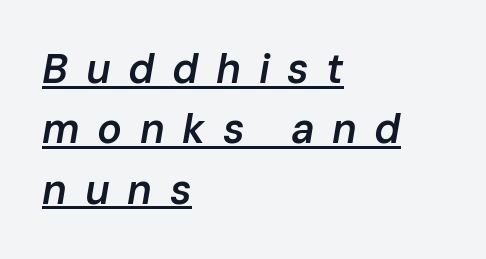
{"italic": "yes", "lean": "right", "slant_degrees": 10, "bold": "semi", "weight": "semibold", "width": "normal", "stroke_contrast": "low", "x_height": "medium", "monospaced": "no", "underline": "yes", "align": "left", "line_spacing": "normal", "line_spacing_ratio": 1.47, "letter_spacing": "wide", "letter_spacing_em": 0.43, "glyph_px": 41}
